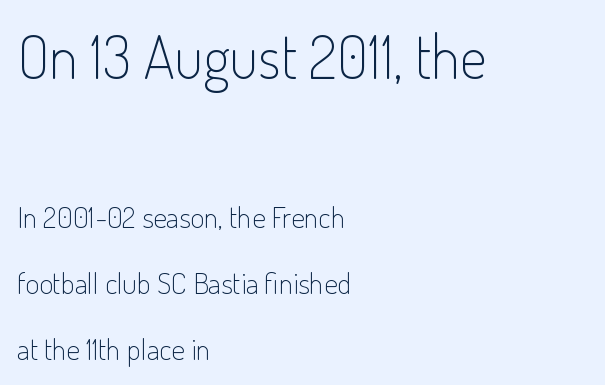
Type size steps down from the first block to the second. The words here are not underlined. What's the leading like? Stretched, with rows far apart. The typeface chosen for these lines omits serifs. Compared with typical body copy, the letter spacing here is the same. Weight: regular or lighter.
